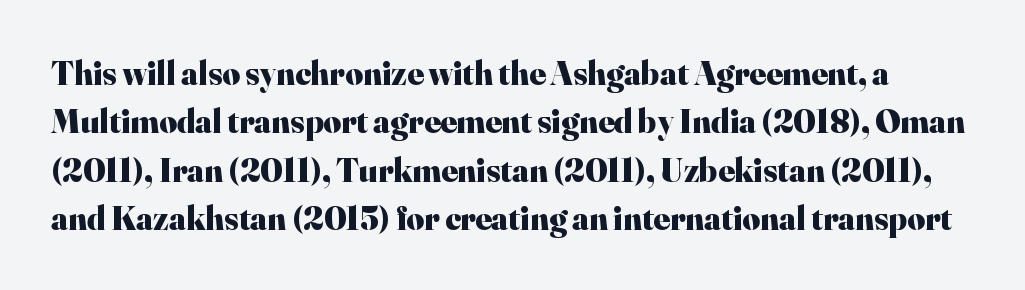
{"serif": "yes", "italic": "no", "bold": "yes", "weight": "heavy", "width": "normal", "stroke_contrast": "high", "x_height": "small", "monospaced": "no", "underline": "no", "line_spacing": "normal", "line_spacing_ratio": 1.42, "letter_spacing": "normal", "letter_spacing_em": 0.0, "glyph_px": 34}
